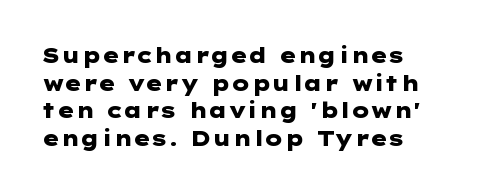
Q: Is the text bold? A: Yes.
Q: Is the text italic (slanted)? A: No, it is upright.
Q: Is the text underlined? A: No.
Q: How is the paragraph aligned? A: Left-aligned.
Q: Is the spacing between letters normal or unusually wide? A: Normal.
Q: Is the spacing between lines tight, normal or loose? A: Normal.
